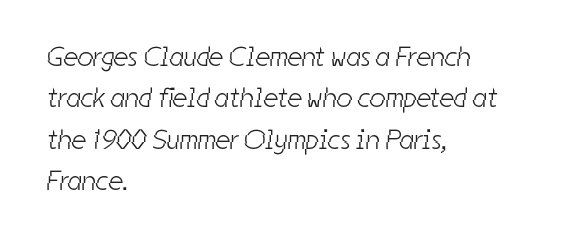
Line spacing here is normal. The rendering shows plain stroke endings on the letterforms — a sans-serif design. Glyph-to-glyph distance matches everyday printed text. This rendering uses left alignment, leaving the right contour irregular. The gap between lines stays unmarked.
